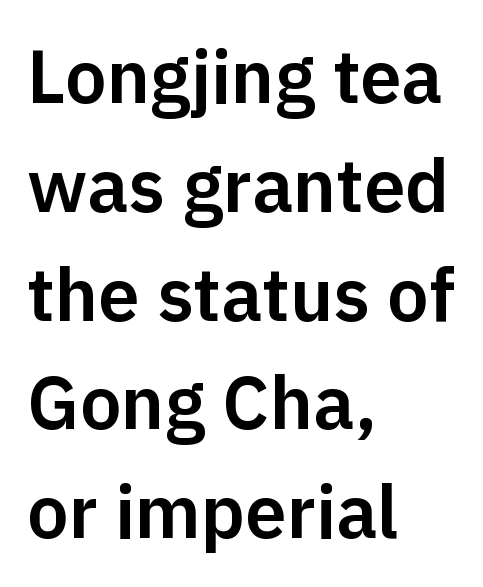
The image shows 74 px sans-serif type, upright; set left-aligned, normal line spacing (1.47x), normal letter spacing, not underlined; low stroke contrast and a medium x-height.
